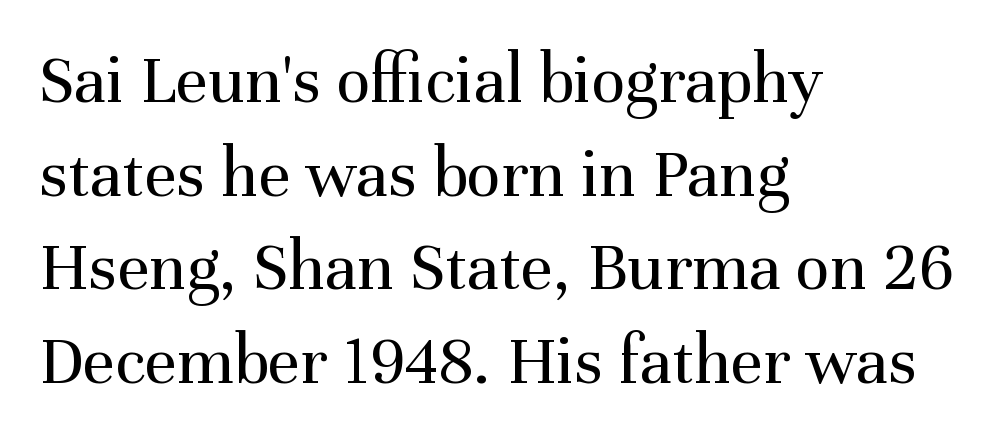
Vertical spacing — default. This sample uses a serif face. Varying glyph widths throughout — classic text-font behaviour. The lines in this sample share a left origin and differ only in where they stop.
